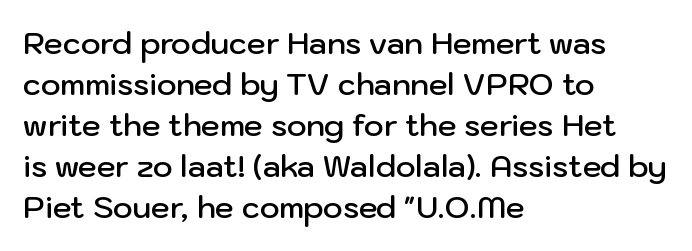
Line spacing here is normal. Beneath every word, the page is bare. The paragraph shown leans on its left margin. These lines are rendered in a variable-pitch font. Every stem runs plumb, perpendicular to the baseline.
